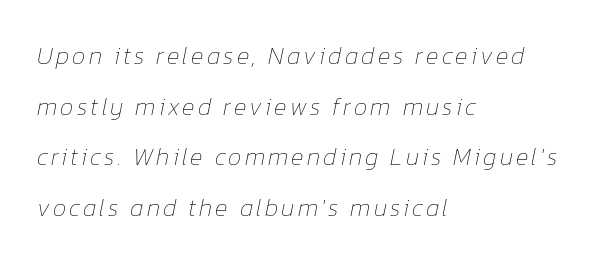
Q: Is the text bold? A: No.
Q: Is the text italic (slanted)? A: Yes, it leans right by about 12 degrees.
Q: Is the text underlined? A: No.
Q: How is the paragraph aligned? A: Left-aligned.
Q: Is the spacing between lines tight, normal or loose? A: Loose.
